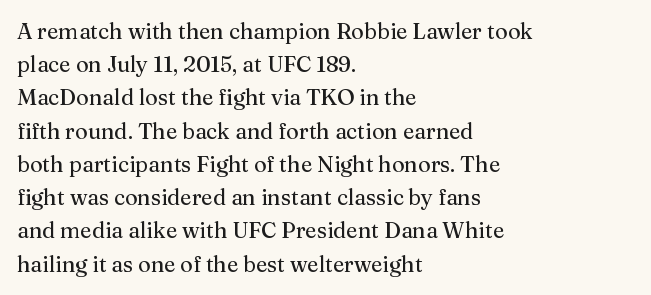
Tall strokes in this sample are plumb rather than angled. Weight: regular or lighter. Tracking value appears to be zero — textbook default spacing. The passage shown stacks its lines at a standard gap. The lines in this sample share a left origin and differ only in where they stop. Anything drawn beneath the words? Only blank space.
